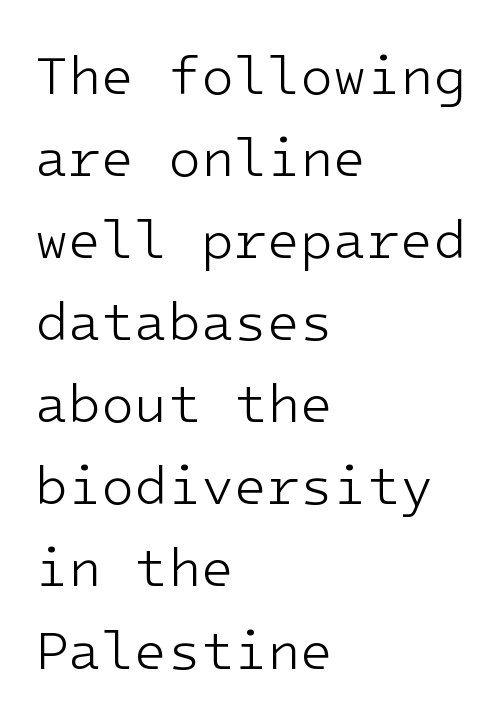
These lines were composed using upright roman letters. Rule under the text: the space is simply empty. Serif or sans? Sans — the stroke terminals are bare. No extra ink here — the face is not bold. Teacher's note: observe the even left margin — that is flush-left alignment. The space between consecutive lines is moderate.
